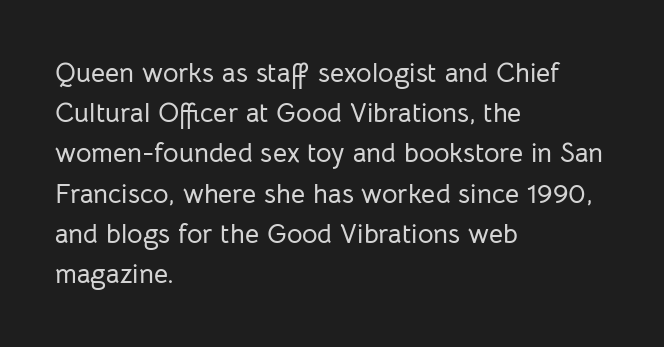
The image shows 27 px text type, upright; set left-aligned, normal line spacing (1.49x), normal letter spacing, not underlined.
